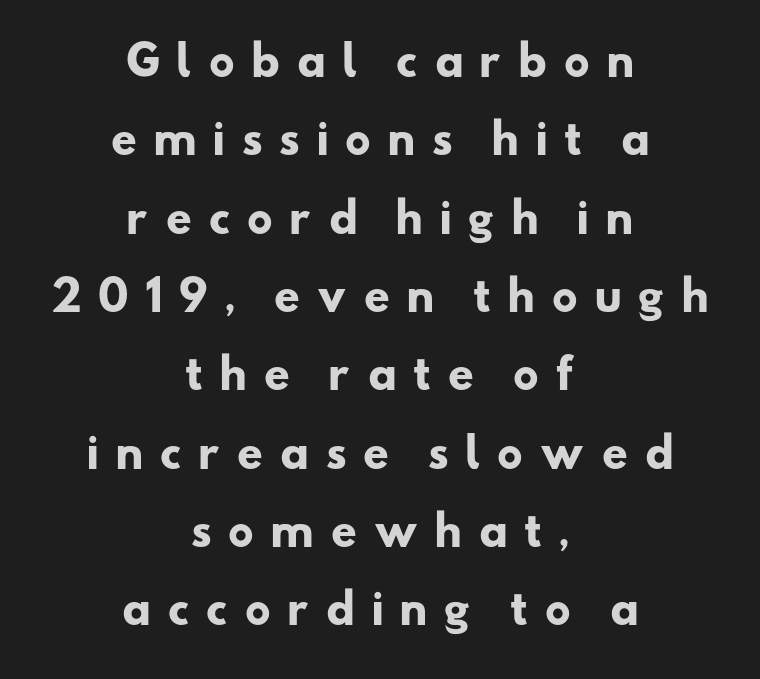
The area under the type is left untouched. Compared with typical body copy, the letter spacing here is much looser. These words are printed bold, with thick strokes throughout. Varying glyph widths throughout — classic text-font behaviour.
